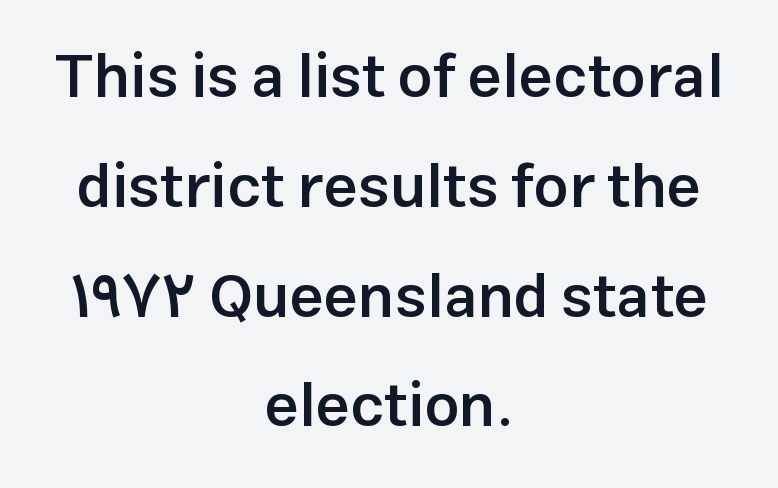
{"serif": "no", "italic": "no", "bold": "semi", "weight": "semibold", "width": "normal", "stroke_contrast": "low", "x_height": "medium", "monospaced": "no", "underline": "no", "align": "center", "line_spacing_ratio": 1.8, "letter_spacing": "normal", "letter_spacing_em": 0.0, "glyph_px": 61}
